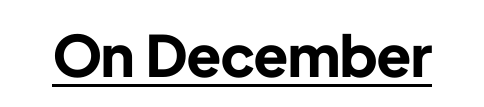
Q: Is the text bold? A: Yes.
Q: Is the text italic (slanted)? A: No, it is upright.
Q: Is the typeface a serif or a sans-serif typeface? A: Sans-serif.
Q: Is the text underlined? A: Yes.
Q: Is the spacing between letters normal or unusually wide? A: Normal.
Q: Width (condensed, normal, or wide)? A: Normal.
Q: Stroke contrast? A: Low.
Q: x-height? A: Medium.
Q: Monospaced? A: No.
